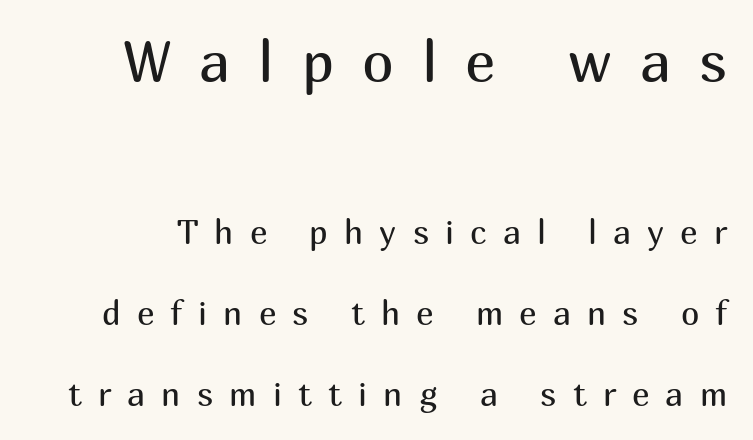
The image shows 57 px regular-weight sans-serif type, upright; set loose line spacing (2.45x), unusually wide letter spacing (+0.49 em), not underlined; the first (top) block is 1.73x larger; medium stroke contrast and a medium x-height.
